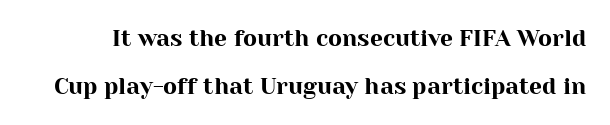
Q: Is the text italic (slanted)? A: No, it is upright.
Q: Is the text underlined? A: No.
Q: Is the spacing between letters normal or unusually wide? A: Normal.
Q: Is the spacing between lines tight, normal or loose? A: Loose.
